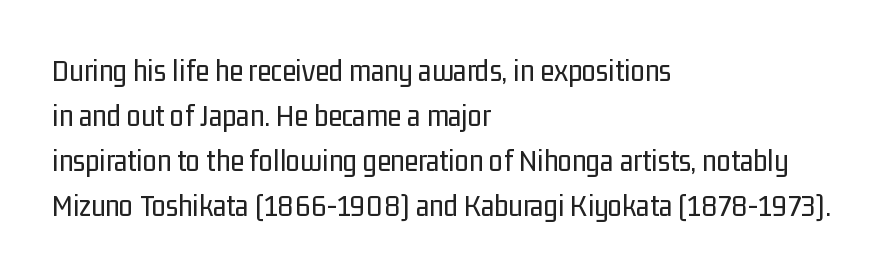
The image shows 32 px regular-weight, condensed sans-serif type, upright; set left-aligned, normal line spacing (1.41x), normal letter spacing, not underlined; low stroke contrast and a medium x-height.
